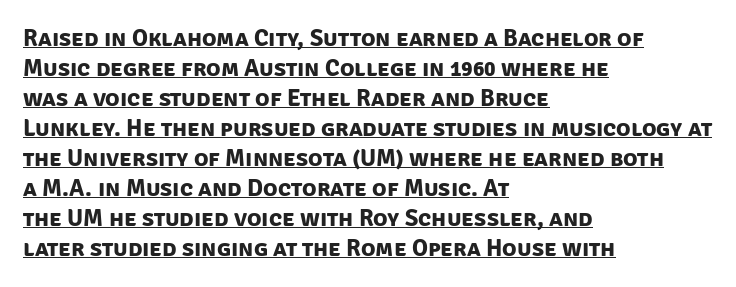
Q: Is the text bold? A: Yes.
Q: Is the text underlined? A: Yes.
Q: How is the paragraph aligned? A: Left-aligned.
Q: Is the spacing between letters normal or unusually wide? A: Normal.
Q: Is the spacing between lines tight, normal or loose? A: Normal.
